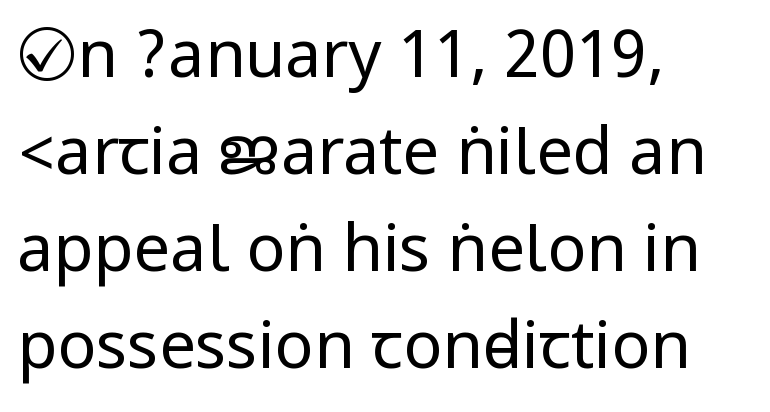
Q: Is the text bold? A: No.
Q: Is the text italic (slanted)? A: No, it is upright.
Q: Is the typeface a serif or a sans-serif typeface? A: Sans-serif.
Q: Is the text underlined? A: No.
Q: How is the paragraph aligned? A: Left-aligned.
Q: Is the spacing between letters normal or unusually wide? A: Normal.
Q: Is the spacing between lines tight, normal or loose? A: Normal.
Q: Width (condensed, normal, or wide)? A: Condensed.
Q: Stroke contrast? A: Low.
